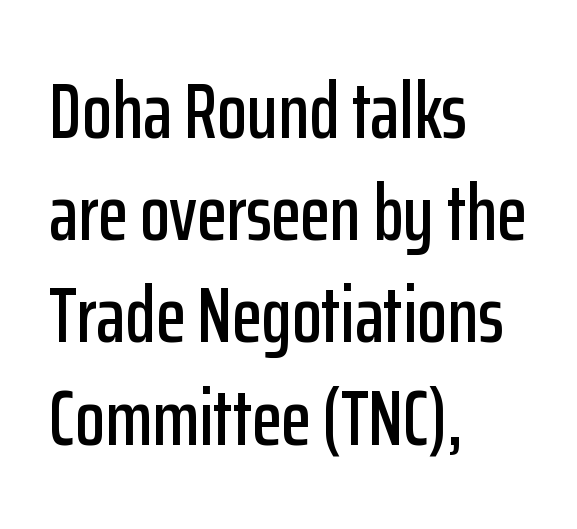
{"serif": "no", "italic": "no", "width": "condensed", "stroke_contrast": "low", "x_height": "medium", "monospaced": "no", "underline": "no", "align": "left", "line_spacing": "normal", "line_spacing_ratio": 1.31, "letter_spacing": "normal", "letter_spacing_em": 0.0, "glyph_px": 78}
